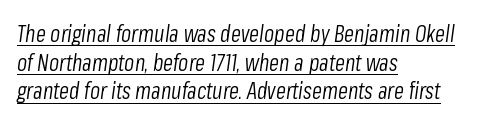
The image shows 23 px text type, italic (leaning right); set left-aligned, normal line spacing (1.25x), normal letter spacing, underlined.
